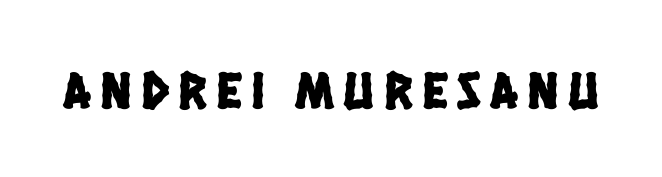
{"serif": "no", "width": "condensed", "stroke_contrast": "low", "x_height": "large", "monospaced": "no", "underline": "no", "glyph_px": 53}
